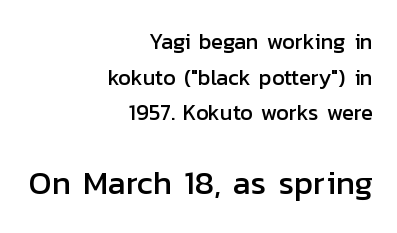
The horizontal fit of the characters is conventional and even. This block has exactly the height ordinary leading produces. Italic? Not at all — the glyphs are vertical. Check where the strokes stop: nothing finishes them off — pure sans.
